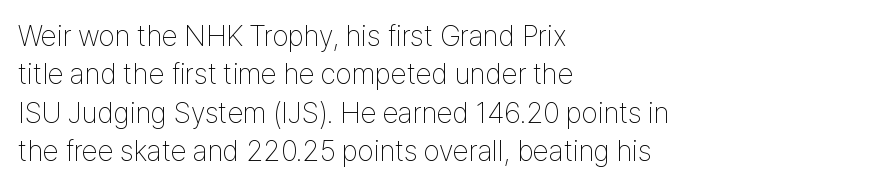
Q: Is the text bold? A: No.
Q: Is the text italic (slanted)? A: No, it is upright.
Q: Is the typeface a serif or a sans-serif typeface? A: Sans-serif.
Q: Is the text underlined? A: No.
Q: How is the paragraph aligned? A: Left-aligned.
Q: Is the spacing between letters normal or unusually wide? A: Normal.
Q: Is the spacing between lines tight, normal or loose? A: Normal.
Q: Width (condensed, normal, or wide)? A: Condensed.
Q: Stroke contrast? A: Low.
Q: x-height? A: Medium.
Q: Monospaced? A: No.
